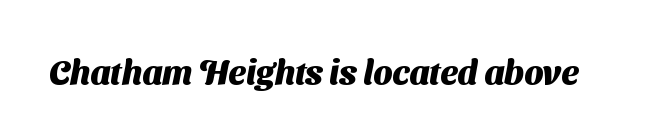
{"serif": "no", "bold": "yes", "weight": "heavy", "width": "normal", "stroke_contrast": "medium", "x_height": "medium", "monospaced": "no", "underline": "no", "letter_spacing": "normal", "letter_spacing_em": 0.0, "glyph_px": 34}
